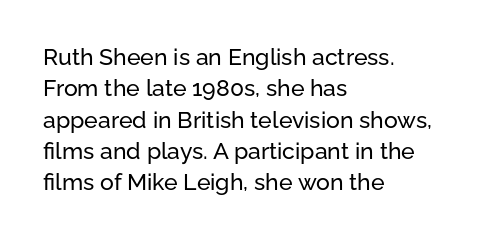
The passage shown is not underscored anywhere. The line texture is even and compact thanks to regular tracking. Nope, not italic — everything's standing straight. Each line starts at the same left margin while the right side varies. Notice how descenders clear the ascenders below comfortably — that's standard leading.
